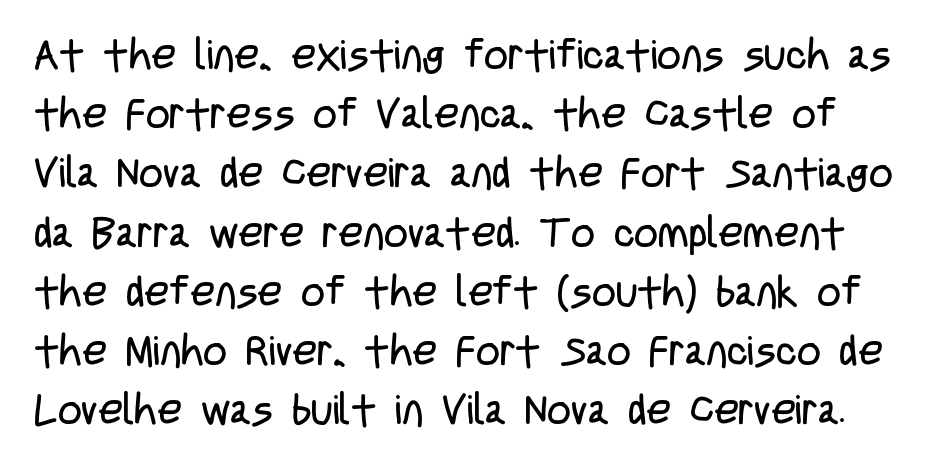
{"serif": "no", "italic": "no", "bold": "no", "weight": "regular", "width": "condensed", "stroke_contrast": "low", "x_height": "large", "monospaced": "no", "underline": "no", "line_spacing": "normal", "line_spacing_ratio": 1.41, "letter_spacing": "normal", "letter_spacing_em": 0.0, "glyph_px": 42}
